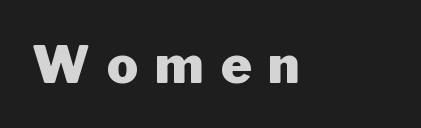
Q: Is the text bold? A: Yes.
Q: Is the text italic (slanted)? A: No, it is upright.
Q: Is the typeface a serif or a sans-serif typeface? A: Sans-serif.
Q: Is the text underlined? A: No.
Q: Is the spacing between letters normal or unusually wide? A: Unusually wide.
Q: Width (condensed, normal, or wide)? A: Normal.
Q: Stroke contrast? A: Low.
Q: x-height? A: Medium.
Q: Monospaced? A: No.
